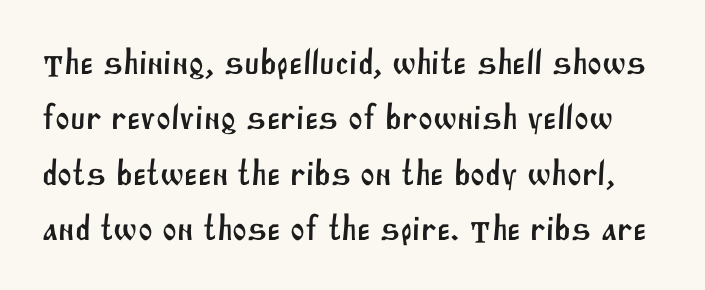
What kind of face is this? One without serifs — a sans. Character widths vary here, with narrow letters taking less room than wide ones. These lines keep a tight, regular rhythm from letter to letter. No word sits above an underline. A normal amount of white space separates one row of letters from the next.
